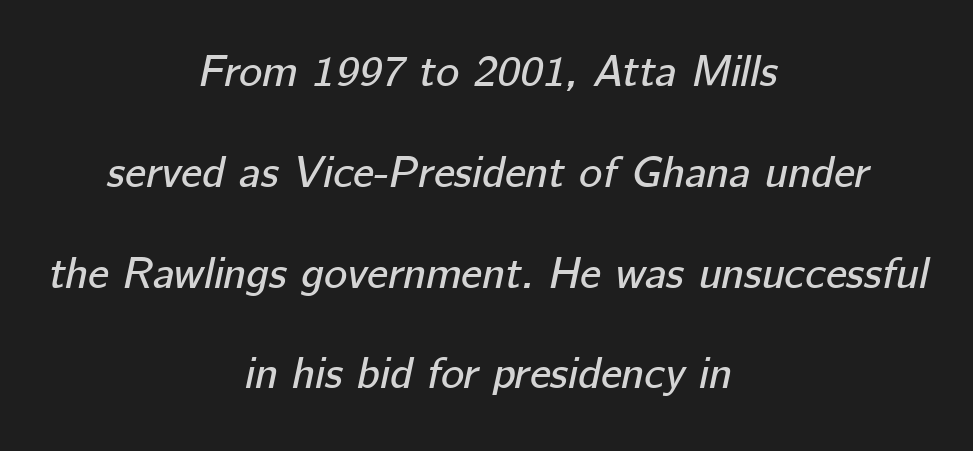
The image shows 44 px text type, italic (leaning right); set centered, loose line spacing (2.29x), normal letter spacing, not underlined; low stroke contrast and a medium x-height.
